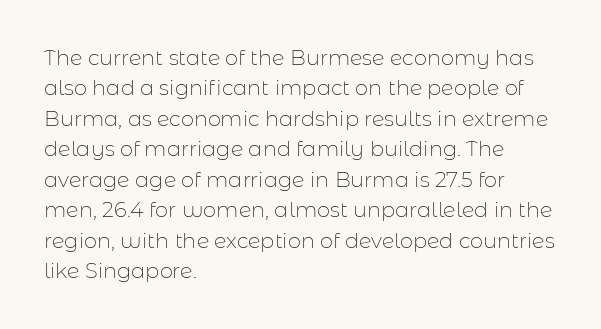
Letter spacing: default. Ink coverage per letter is moderate at most. The rag falls on the right side of this text block. Descenders are the only things crossing below the line. This block has exactly the height ordinary leading produces. This is the regular roman posture of the typeface.
